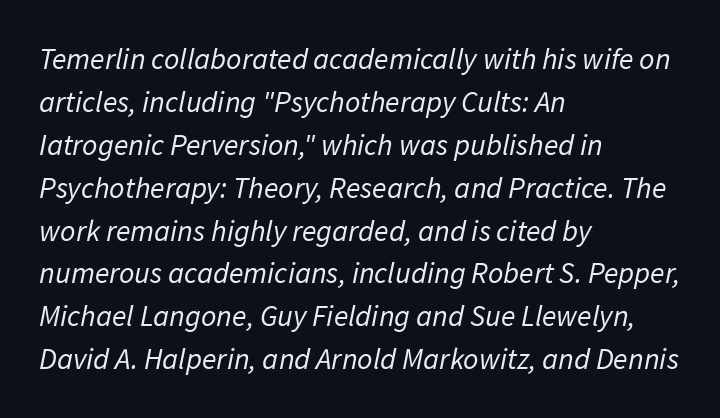
Q: Is the text bold? A: No.
Q: Is the typeface a serif or a sans-serif typeface? A: Sans-serif.
Q: Is the text underlined? A: No.
Q: How is the paragraph aligned? A: Left-aligned.
Q: Is the spacing between letters normal or unusually wide? A: Normal.
Q: Is the spacing between lines tight, normal or loose? A: Normal.
Q: Width (condensed, normal, or wide)? A: Normal.
Q: Stroke contrast? A: Low.
Q: x-height? A: Medium.
Q: Monospaced? A: No.
